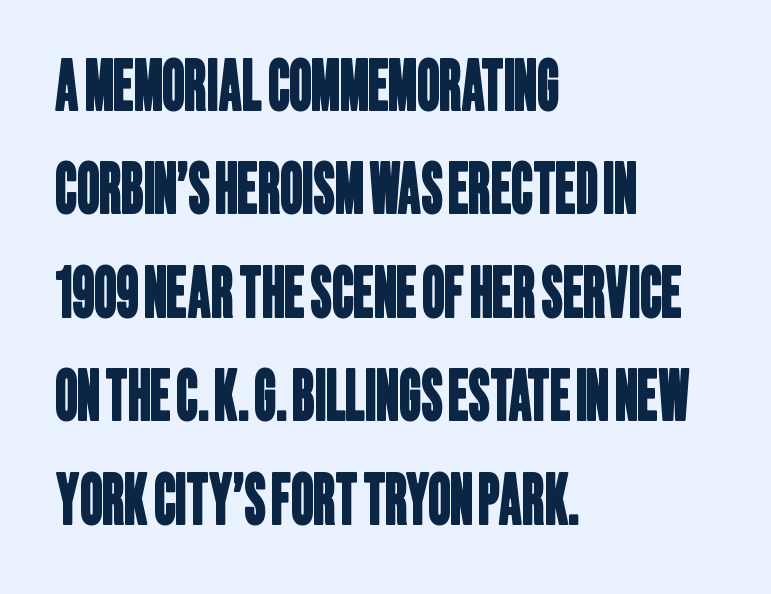
{"serif": "no", "width": "condensed", "stroke_contrast": "low", "x_height": "large", "monospaced": "no", "underline": "no", "align": "left", "line_spacing": "normal", "line_spacing_ratio": 1.5, "letter_spacing": "normal", "letter_spacing_em": 0.0, "glyph_px": 69}
